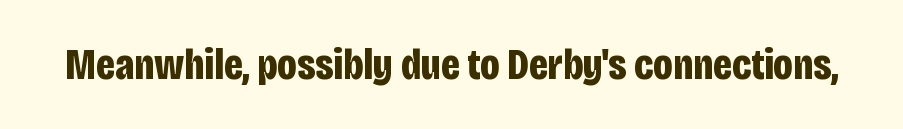
The image shows 44 px bold, condensed sans-serif type, upright; set normal letter spacing, not underlined; low stroke contrast and a large x-height.
